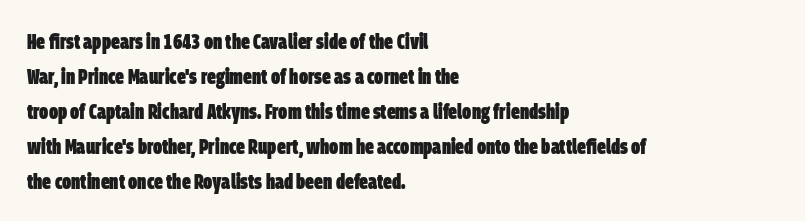
{"bold": "yes", "underline": "no", "align": "left", "line_spacing": "normal", "line_spacing_ratio": 1.59, "letter_spacing": "normal", "letter_spacing_em": 0.0, "glyph_px": 22}
